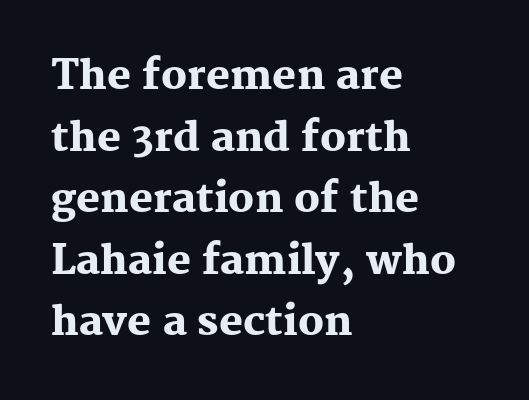
{"serif": "yes", "italic": "no", "bold": "yes", "weight": "heavy", "width": "normal", "stroke_contrast": "medium", "x_height": "medium", "monospaced": "no", "underline": "no", "align": "left", "line_spacing": "normal", "line_spacing_ratio": 1.54, "letter_spacing": "normal", "letter_spacing_em": 0.0, "glyph_px": 40}
